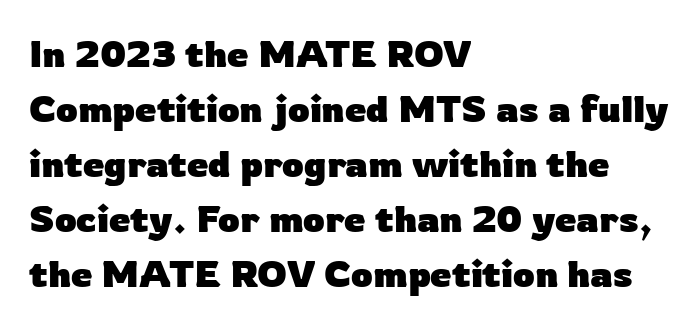
The image shows 38 px heavy sans-serif type, upright; set left-aligned, normal line spacing (1.45x), normal letter spacing, not underlined; low stroke contrast and a medium x-height.
